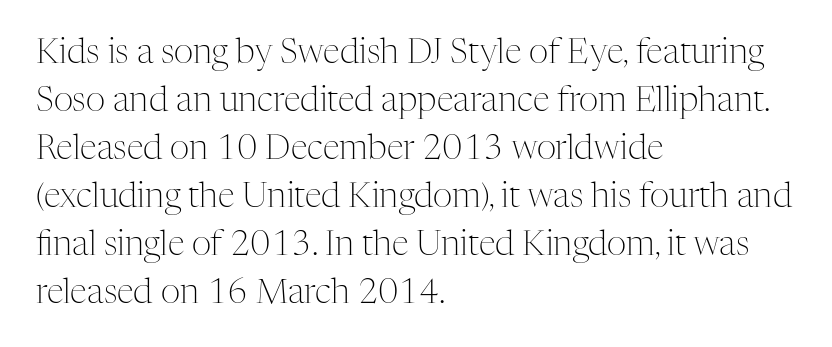
The image shows 34 px light serif type, upright; set left-aligned, normal line spacing (1.41x), normal letter spacing, not underlined; medium stroke contrast and a medium x-height.
